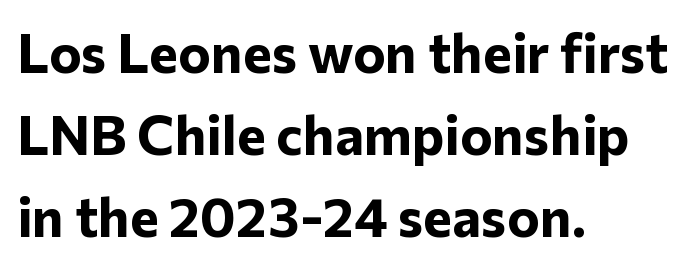
Q: Is the text bold? A: Yes.
Q: Is the text italic (slanted)? A: No, it is upright.
Q: Is the typeface a serif or a sans-serif typeface? A: Sans-serif.
Q: Is the text underlined? A: No.
Q: How is the paragraph aligned? A: Left-aligned.
Q: Is the spacing between letters normal or unusually wide? A: Normal.
Q: Is the spacing between lines tight, normal or loose? A: Normal.
Q: Width (condensed, normal, or wide)? A: Normal.
Q: Stroke contrast? A: Low.
Q: x-height? A: Medium.
Q: Monospaced? A: No.
